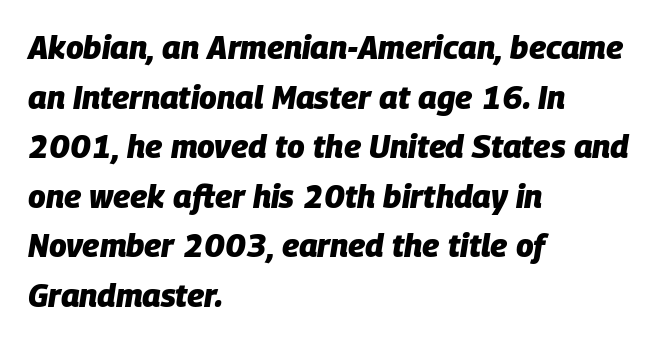
The image shows 32 px heavy type, italic (leaning right); set left-aligned, normal line spacing (1.55x), normal letter spacing, not underlined; low stroke contrast and a large x-height.
